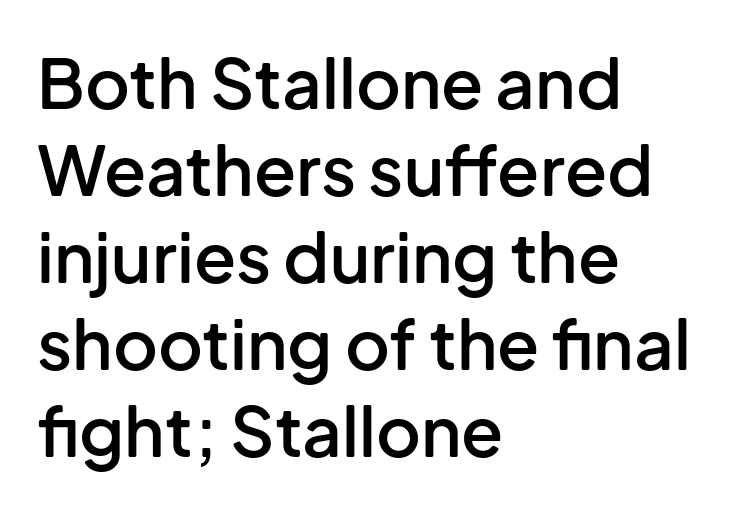
Q: Is the text bold? A: Semi-bold.
Q: Is the text italic (slanted)? A: No, it is upright.
Q: Is the typeface a serif or a sans-serif typeface? A: Sans-serif.
Q: Is the text underlined? A: No.
Q: How is the paragraph aligned? A: Left-aligned.
Q: Is the spacing between letters normal or unusually wide? A: Normal.
Q: Is the spacing between lines tight, normal or loose? A: Normal.
Q: Width (condensed, normal, or wide)? A: Normal.
Q: Stroke contrast? A: Low.
Q: x-height? A: Medium.
Q: Monospaced? A: No.
